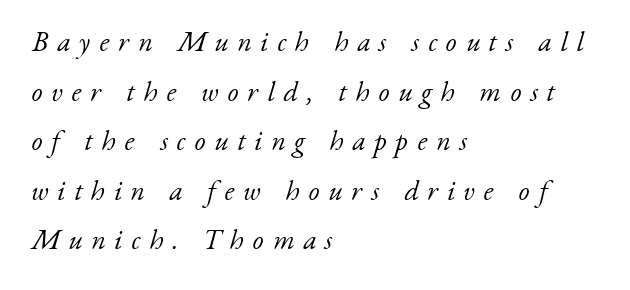
{"serif": "yes", "italic": "yes", "lean": "right", "slant_degrees": 17, "bold": "no", "weight": "light", "width": "normal", "stroke_contrast": "low", "x_height": "small", "monospaced": "no", "underline": "no", "align": "left", "line_spacing_ratio": 1.77, "letter_spacing": "wide", "letter_spacing_em": 0.32, "glyph_px": 28}
